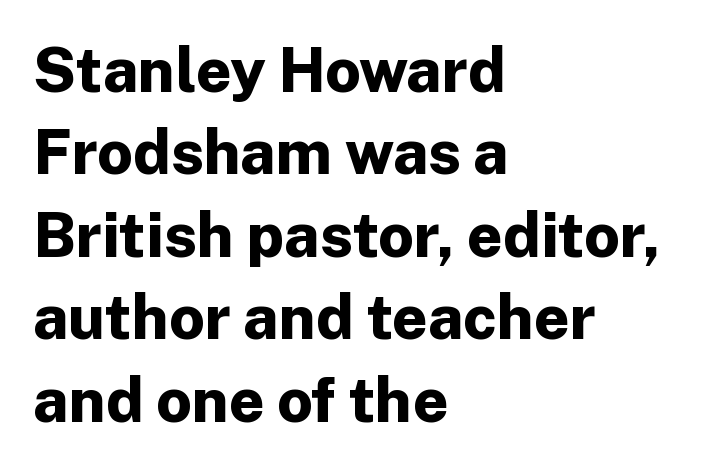
Q: Is the text bold? A: Yes.
Q: Is the text italic (slanted)? A: No, it is upright.
Q: Is the typeface a serif or a sans-serif typeface? A: Sans-serif.
Q: Is the text underlined? A: No.
Q: How is the paragraph aligned? A: Left-aligned.
Q: Is the spacing between letters normal or unusually wide? A: Normal.
Q: Is the spacing between lines tight, normal or loose? A: Normal.
Q: Width (condensed, normal, or wide)? A: Normal.
Q: Stroke contrast? A: Low.
Q: x-height? A: Medium.
Q: Monospaced? A: No.
